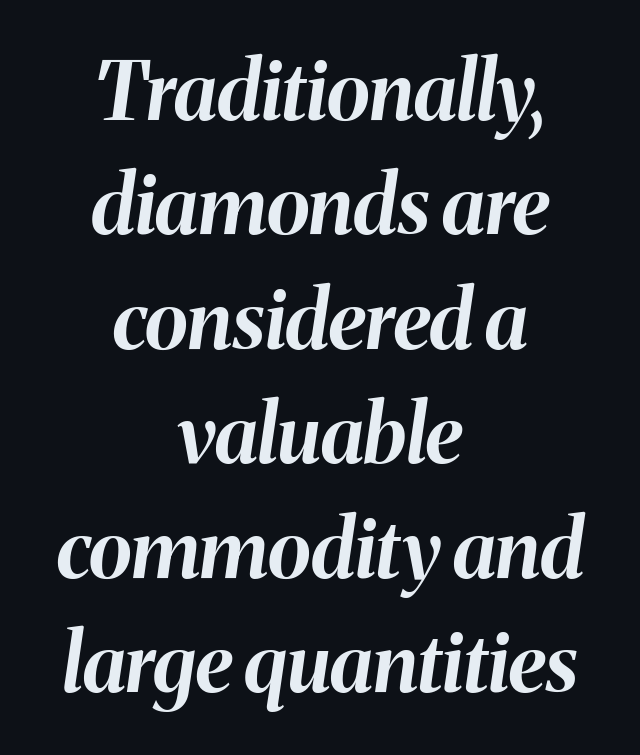
Q: Is the text bold? A: Yes.
Q: Is the text italic (slanted)? A: Yes, it leans right by about 8 degrees.
Q: Is the text underlined? A: No.
Q: How is the paragraph aligned? A: Centered.
Q: Is the spacing between letters normal or unusually wide? A: Normal.
Q: Is the spacing between lines tight, normal or loose? A: Normal.
Q: Width (condensed, normal, or wide)? A: Normal.
Q: Stroke contrast? A: Medium.
Q: x-height? A: Medium.
Q: Monospaced? A: No.
